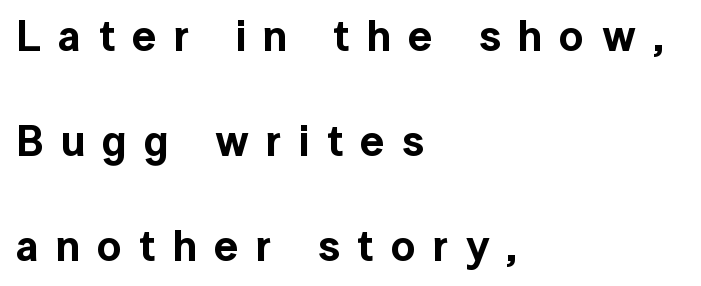
Q: Is the text italic (slanted)? A: No, it is upright.
Q: Is the typeface a serif or a sans-serif typeface? A: Sans-serif.
Q: Is the text underlined? A: No.
Q: How is the paragraph aligned? A: Left-aligned.
Q: Is the spacing between letters normal or unusually wide? A: Unusually wide.
Q: Is the spacing between lines tight, normal or loose? A: Loose.
Q: Width (condensed, normal, or wide)? A: Normal.
Q: x-height? A: Medium.
Q: Monospaced? A: No.
